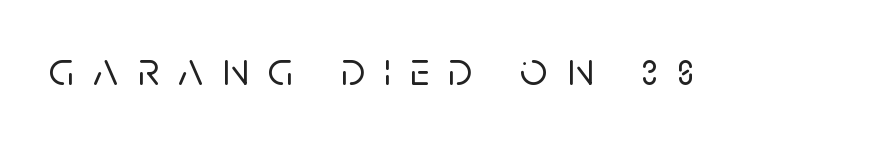
{"serif": "no", "italic": "no", "width": "normal", "stroke_contrast": "low", "x_height": "large", "monospaced": "no", "underline": "no", "letter_spacing": "wide", "letter_spacing_em": 0.4, "glyph_px": 48}
